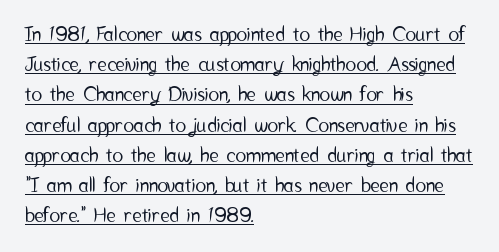
{"italic": "no", "underline": "yes", "align": "left", "line_spacing": "normal", "line_spacing_ratio": 1.51, "letter_spacing": "normal", "letter_spacing_em": 0.0, "glyph_px": 20}
